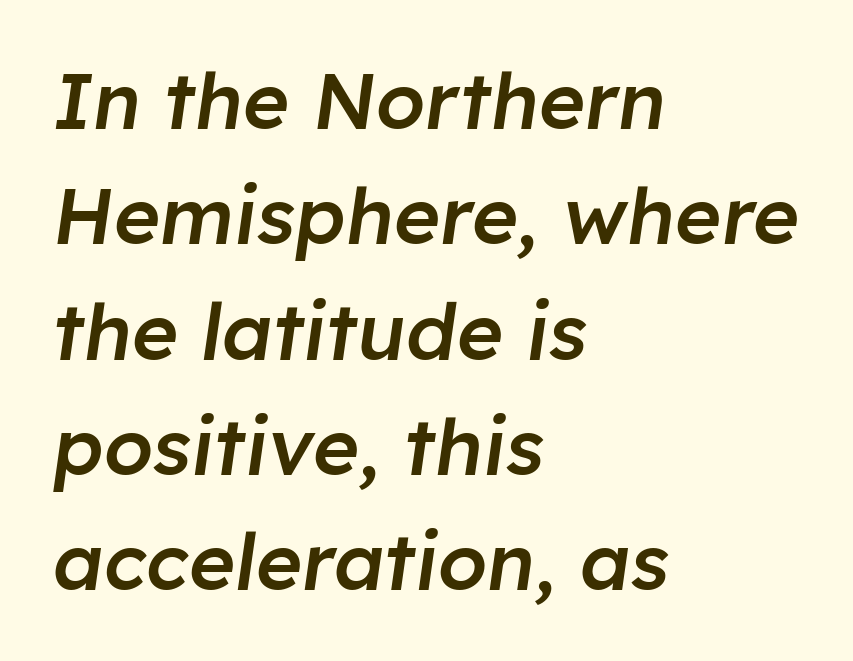
{"italic": "yes", "lean": "right", "slant_degrees": 8, "bold": "semi", "weight": "semibold", "width": "normal", "stroke_contrast": "low", "x_height": "medium", "monospaced": "no", "underline": "no", "align": "left", "line_spacing": "normal", "line_spacing_ratio": 1.46, "letter_spacing": "normal", "letter_spacing_em": 0.0, "glyph_px": 79}
